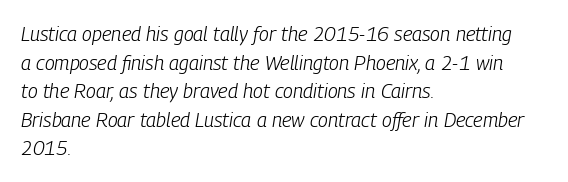
Q: Is the text bold? A: No.
Q: Is the text italic (slanted)? A: Yes, it leans right by about 9 degrees.
Q: Is the text underlined? A: No.
Q: How is the paragraph aligned? A: Left-aligned.
Q: Is the spacing between letters normal or unusually wide? A: Normal.
Q: Is the spacing between lines tight, normal or loose? A: Normal.
